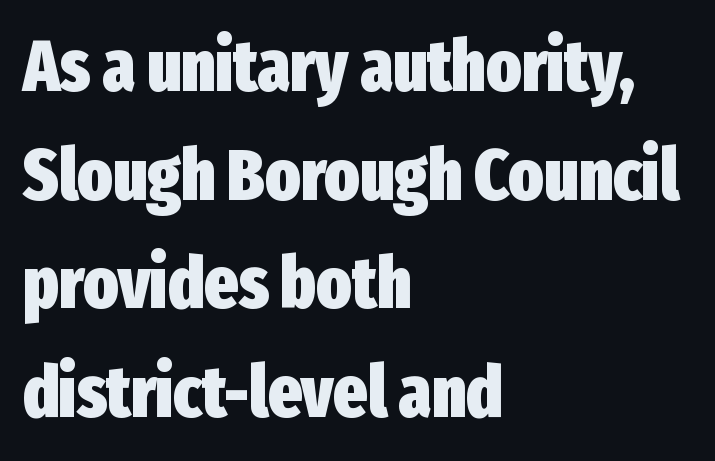
The image shows 72 px heavy, condensed sans-serif type, upright; set left-aligned, normal line spacing (1.51x), normal letter spacing, not underlined; low stroke contrast and a medium x-height.
